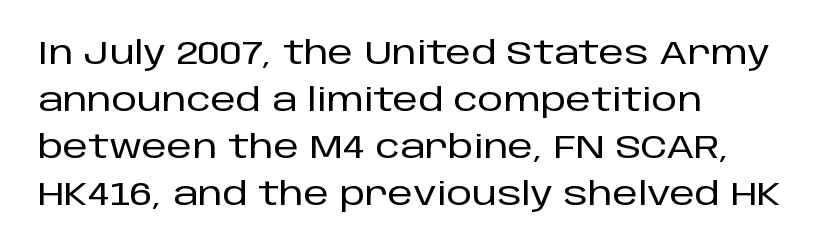
Q: Is the text italic (slanted)? A: No, it is upright.
Q: Is the typeface a serif or a sans-serif typeface? A: Sans-serif.
Q: Is the text underlined? A: No.
Q: How is the paragraph aligned? A: Left-aligned.
Q: Is the spacing between letters normal or unusually wide? A: Normal.
Q: Is the spacing between lines tight, normal or loose? A: Normal.
Q: Width (condensed, normal, or wide)? A: Normal.
Q: Stroke contrast? A: Low.
Q: x-height? A: Large.
Q: Monospaced? A: No.
